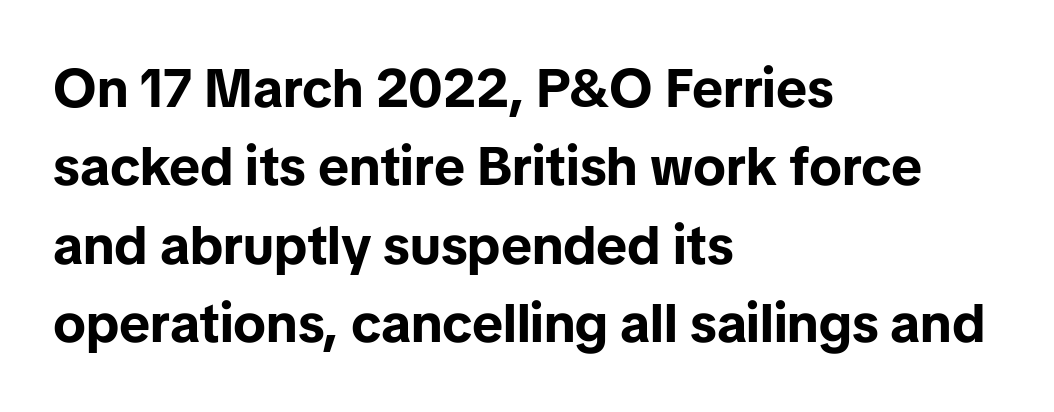
Do the characters align in a grid? No, the font is proportional. A typesetter would mark this as roman, not italic. The letterforms sit shoulder to shoulder at normal distance. Bare-footed words on every line. The block of text has a typical density, with ordinary space between rows. The letters carry no serifs — their stems end cleanly without finishing strokes.
